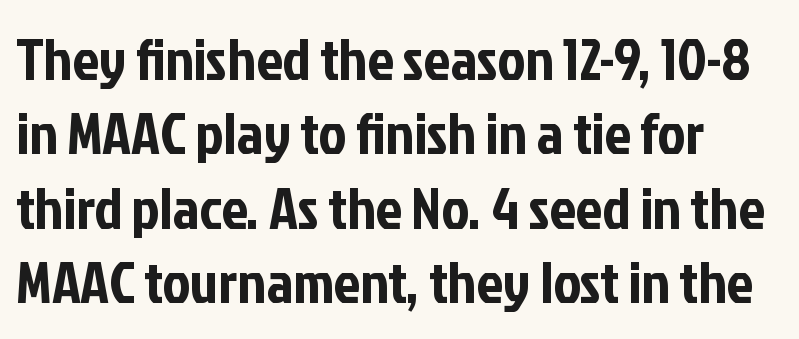
{"serif": "no", "italic": "no", "width": "condensed", "stroke_contrast": "low", "x_height": "medium", "monospaced": "no", "underline": "no", "align": "left", "line_spacing": "normal", "line_spacing_ratio": 1.26, "letter_spacing": "normal", "letter_spacing_em": 0.0, "glyph_px": 59}
